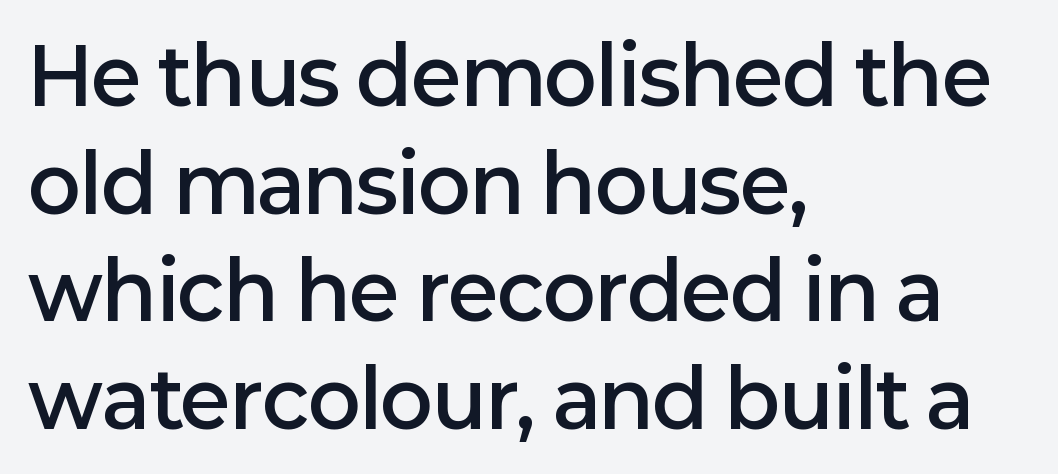
Does the weight exceed regular? Yes, but only to semibold. Underline: absent. Regarding serifs, this sample does without them. Note the varied advance widths — an 'i' is clearly narrower than an 'm'. The block of text has a typical density, with ordinary space between rows.
